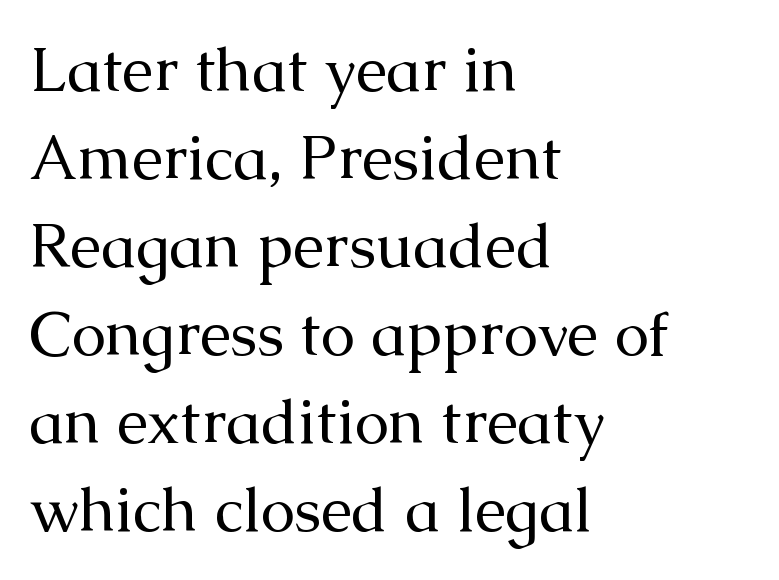
The image shows 62 px regular-weight serif type, upright; set left-aligned, normal line spacing (1.42x), normal letter spacing, not underlined; medium stroke contrast and a medium x-height.
